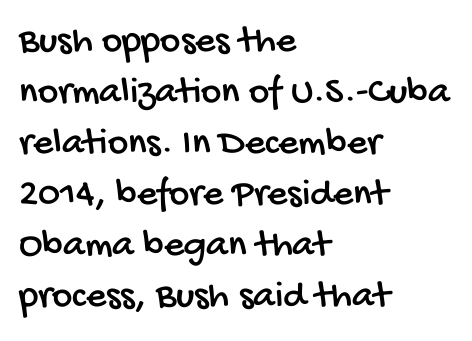
The image shows 39 px condensed sans-serif type; set left-aligned, normal line spacing (1.31x), normal letter spacing, not underlined; low stroke contrast and a large x-height.
